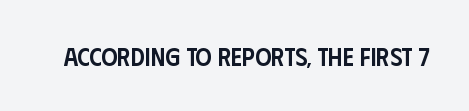
The letters stand upright; this is a roman face. Words appear dense and cohesive because spacing is normal. What weight is shown? A semibold, between regular and bold. The passage shown is not underscored anywhere.
